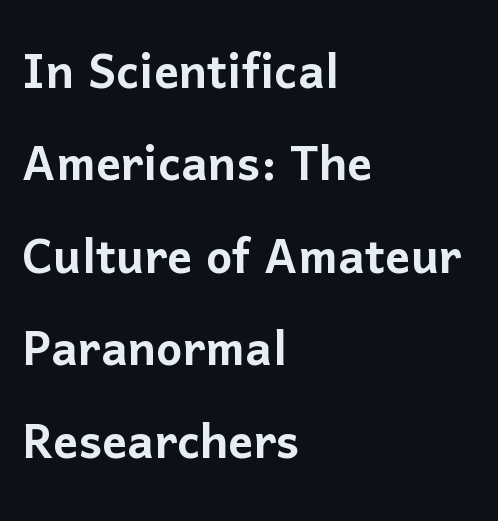
Q: Is the text italic (slanted)? A: No, it is upright.
Q: Is the typeface a serif or a sans-serif typeface? A: Sans-serif.
Q: Is the text underlined? A: No.
Q: How is the paragraph aligned? A: Left-aligned.
Q: Is the spacing between letters normal or unusually wide? A: Normal.
Q: Is the spacing between lines tight, normal or loose? A: Normal.
Q: Width (condensed, normal, or wide)? A: Normal.
Q: Stroke contrast? A: Low.
Q: x-height? A: Medium.
Q: Monospaced? A: No.
